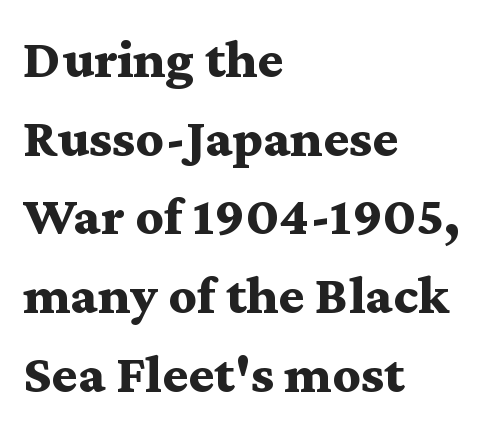
{"serif": "yes", "italic": "no", "bold": "yes", "weight": "bold", "width": "wide", "stroke_contrast": "medium", "x_height": "medium", "monospaced": "no", "underline": "no", "align": "left", "line_spacing": "normal", "line_spacing_ratio": 1.43, "letter_spacing": "normal", "letter_spacing_em": 0.0, "glyph_px": 55}
